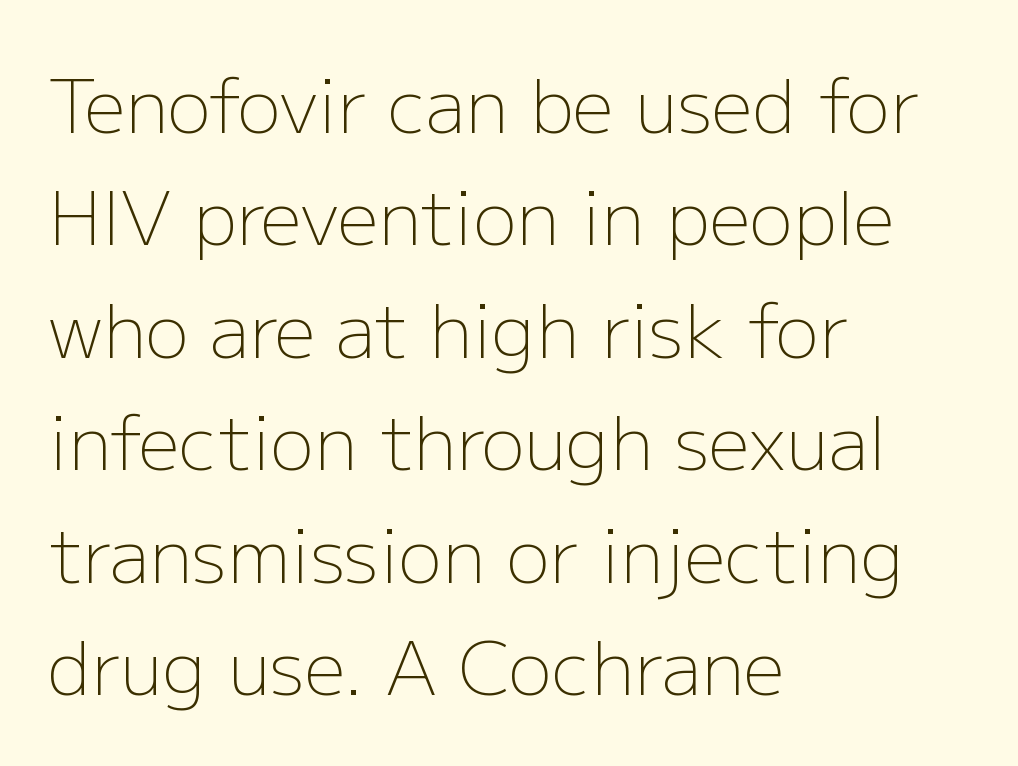
The specimen omits any rule beneath the text block's lines. Grotesque or geometric, the face here clearly has no serifs. Weight: in the light-to-regular range. Notice how descenders clear the ascenders below comfortably — that's standard leading. Horizontally, the lines are justified to the leading edge only.
